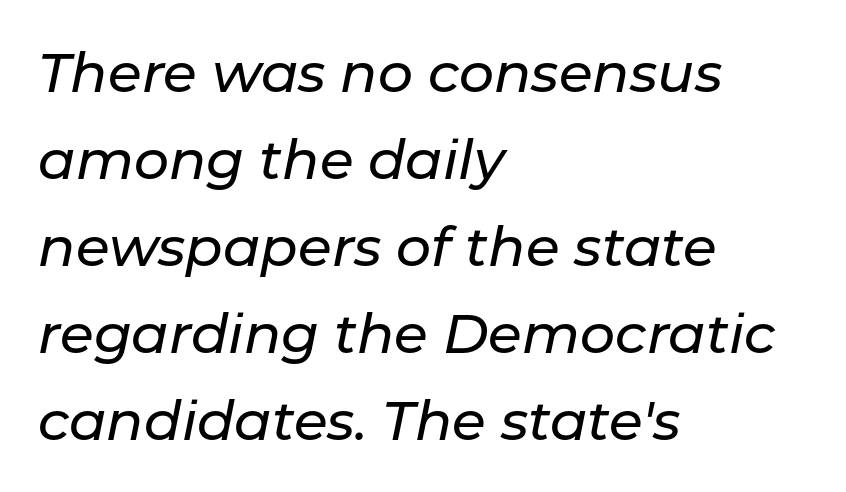
Think of a printed novel: that variable character pitch is what you see here. Nothing unusual about the tracking: characters are spaced as the font intends. The paragraph shown leans on its left margin. Horizontal bands of white between lines are of average thickness. Slant detected: the letters are inclined. Rule under the text: the space is simply empty.
